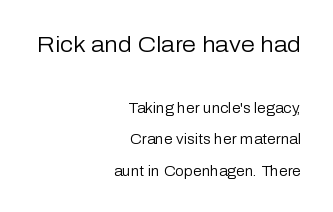
The horizontal fit of the characters is conventional and even. Reading down the column, the eye jumps a long way to each next line. You get the large type first, then a drop to smaller type. The font's upright variant was chosen for this text. Each stroke keeps to a modest, everyday thickness or less.
